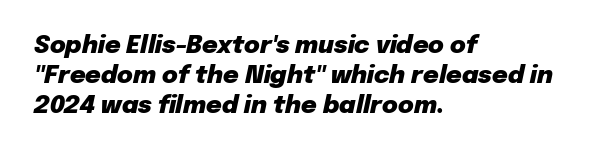
{"italic": "yes", "lean": "right", "slant_degrees": 12, "bold": "yes", "underline": "no", "align": "left", "line_spacing_ratio": 1.24, "letter_spacing": "normal", "letter_spacing_em": 0.0, "glyph_px": 24}
